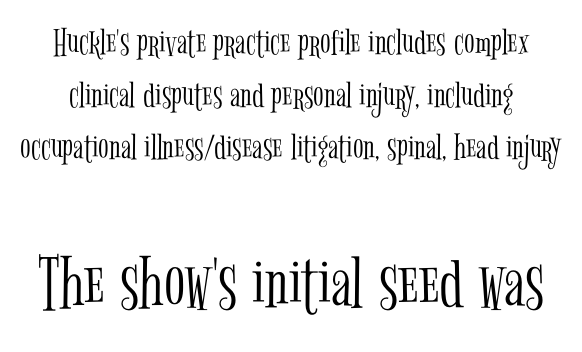
I'd call this a serif setting — the letters wear small feet. A clean baseline with only descenders dipping below it. The lower block of text is set noticeably larger than the block above it. No heavy texture on the line: the type isn't bold.
